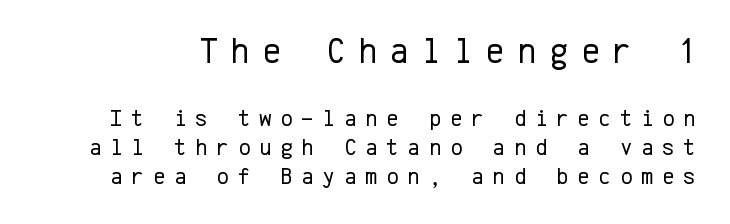
{"serif": "no", "italic": "no", "bold": "no", "weight": "regular", "width": "normal", "stroke_contrast": "low", "x_height": "medium", "monospaced": "yes", "underline": "no", "line_spacing_ratio": 1.21, "letter_spacing": "wide", "letter_spacing_em": 0.36, "larger_block": "first", "size_ratio": 1.5, "glyph_px": 36}
